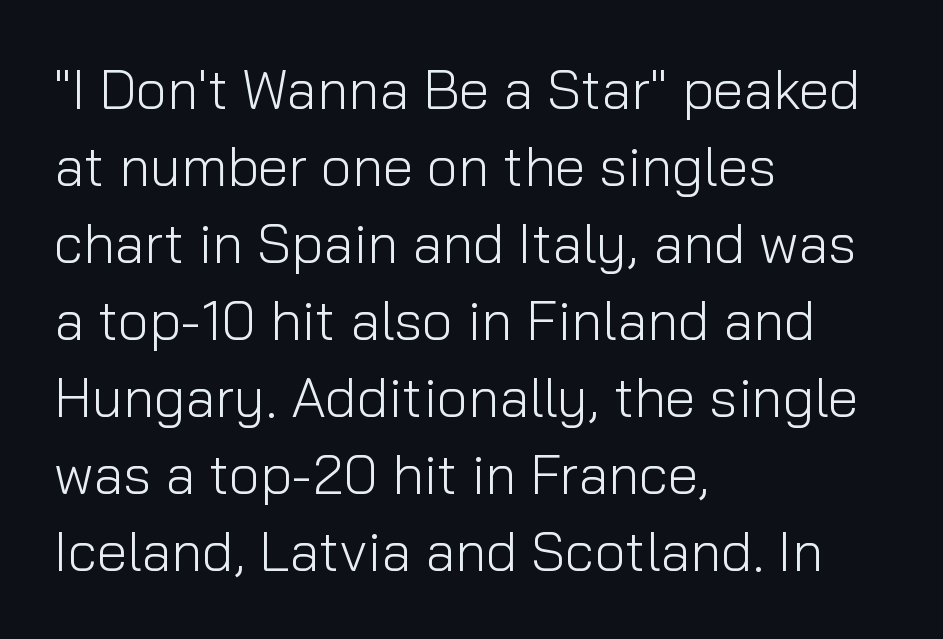
{"serif": "no", "italic": "no", "bold": "no", "weight": "light", "width": "normal", "stroke_contrast": "low", "x_height": "medium", "monospaced": "no", "underline": "no", "align": "left", "line_spacing": "normal", "line_spacing_ratio": 1.4, "letter_spacing": "normal", "letter_spacing_em": 0.0, "glyph_px": 55}
